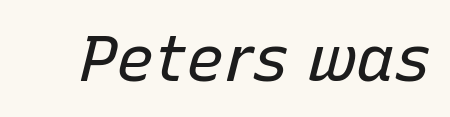
The axis of the letterforms is tilted away from vertical. Is this a fixed-width face? No — the glyphs have proportional, varying widths. Here the glyphs are tracked normally, forming tight word shapes. The font is comparable to plain body text, perhaps lighter.
